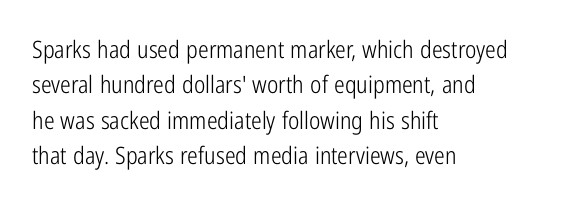
Tracking value appears to be zero — textbook default spacing. Posture: straight, roman, zero tilt. Leftover space on each line is placed entirely after the last word. This is not heavy type; no bold has been used.
